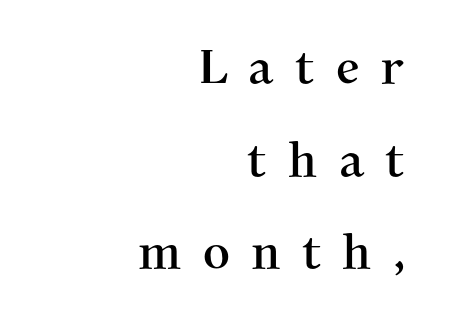
The image shows 47 px serif type, upright; set right-aligned, loose line spacing (1.97x), unusually wide letter spacing (+0.45 em), not underlined; medium stroke contrast and a medium x-height.
